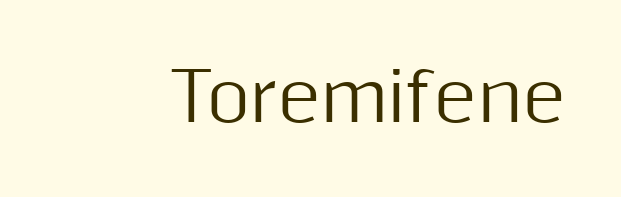
The letters carry no serifs — their stems end cleanly without finishing strokes. The strip under each line holds only bare page. A typesetter would call this proportional, since set widths differ per character. If you drew a line through each stem, it would be perfectly vertical. Does extra space separate the letters? No, they use regular spacing.
